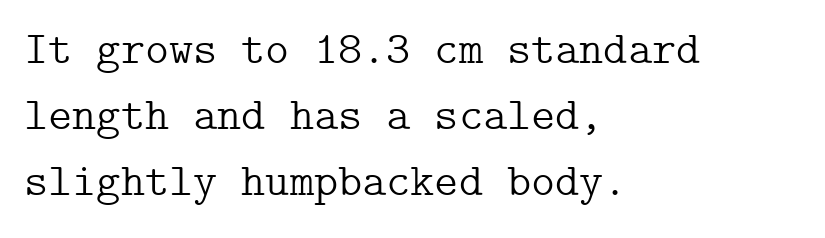
The type is set solid horizontally, with unmodified tracking. The space between consecutive lines is moderate. Decoration check: the copy has no underline. Posture: upright roman.
